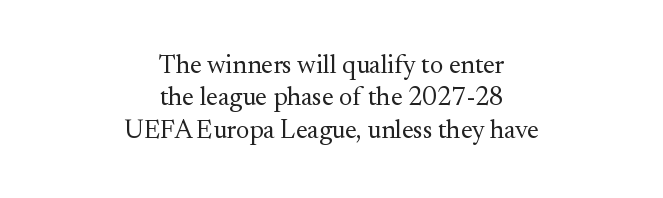
The typesetter chose a symmetrical, centered arrangement here. The rendering uses a moderate line-height, typical for paragraphs. The face used here is rendered with its standard letterfit. Does the lettering tilt? It doesn't — this is upright. The space directly below the letters is spotless.
